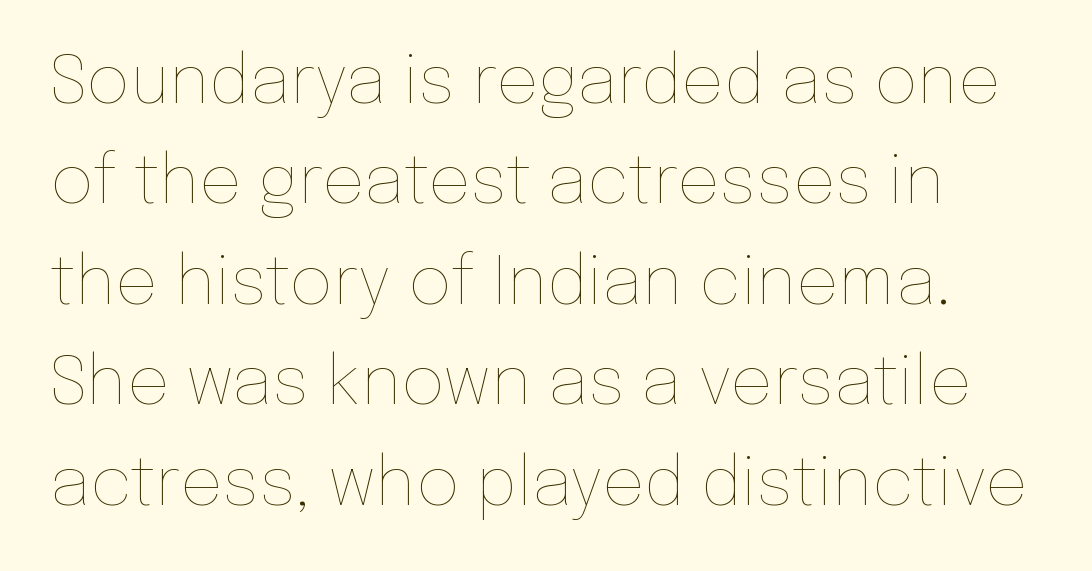
{"italic": "no", "bold": "no", "weight": "thin", "width": "normal", "stroke_contrast": "low", "x_height": "medium", "monospaced": "no", "underline": "no", "line_spacing": "normal", "line_spacing_ratio": 1.5, "letter_spacing": "normal", "letter_spacing_em": 0.0, "glyph_px": 67}
